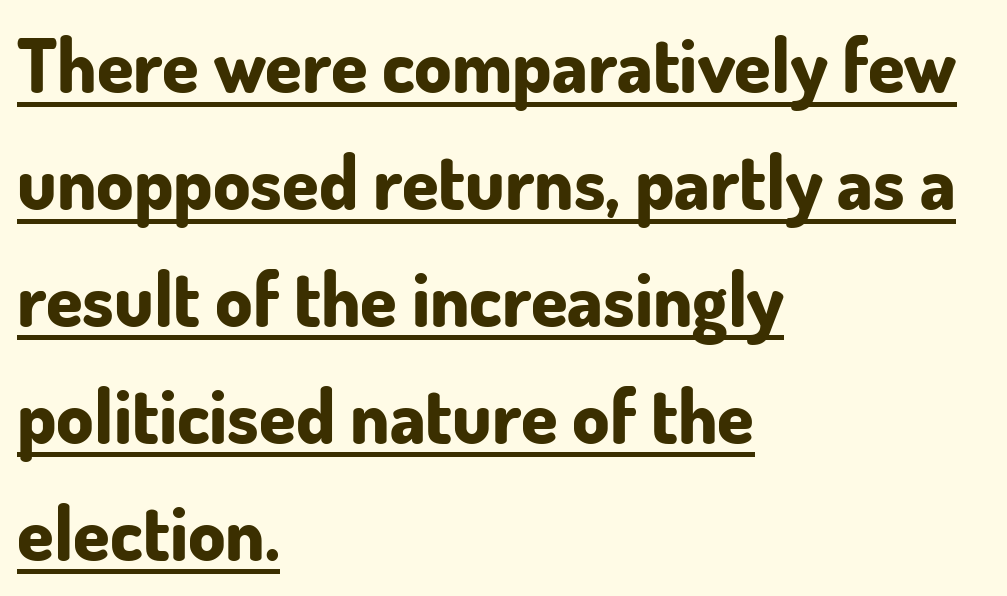
This rendering leaves character spacing at its baseline value. Is there an underline? Yes — a line sits under the letters. The font's upright variant was chosen for this text. Each letter keeps its own natural width here, so spacing adapts to shape. The leading is moderate, giving the passage an even texture.
